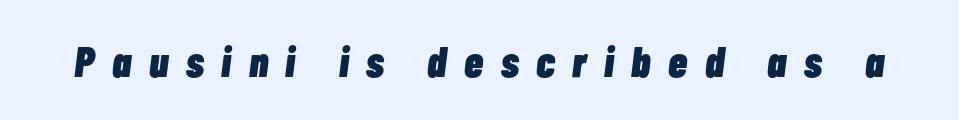
Q: Is the text bold? A: Yes.
Q: Is the text italic (slanted)? A: Yes, it leans right by about 7 degrees.
Q: Is the text underlined? A: No.
Q: Is the spacing between letters normal or unusually wide? A: Unusually wide.
Q: Width (condensed, normal, or wide)? A: Condensed.
Q: Stroke contrast? A: Low.
Q: x-height? A: Medium.
Q: Monospaced? A: No.
